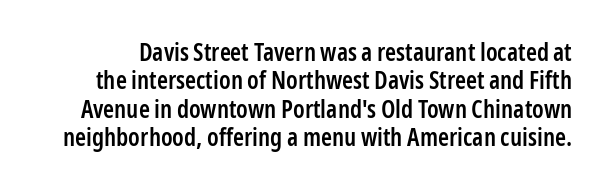
This is moderately heavy type, rendered in semibold. The foot of each line stays bare and open. The font's upright variant was chosen for this text. Tightly led — the rows are bunched. The face used here is rendered with its standard letterfit.
